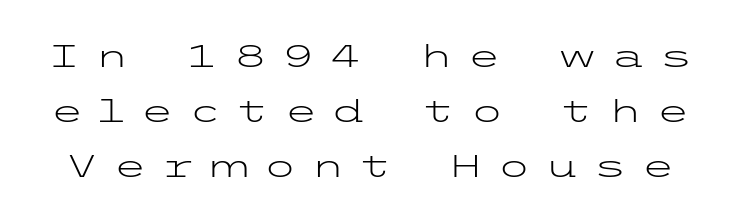
The image shows 31 px light, wide sans-serif type, upright; set line spacing 1.77x, unusually wide letter spacing (+0.45 em), not underlined; low stroke contrast and a medium x-height.
